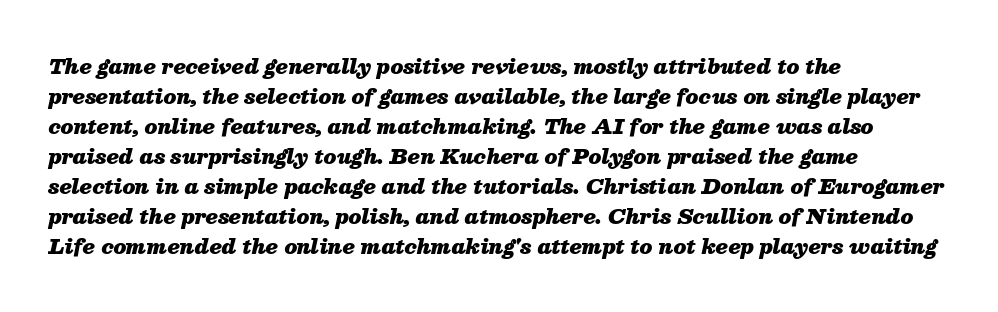
The image shows 20 px bold type, italic (leaning right); set left-aligned, normal line spacing (1.5x), normal letter spacing, not underlined.
